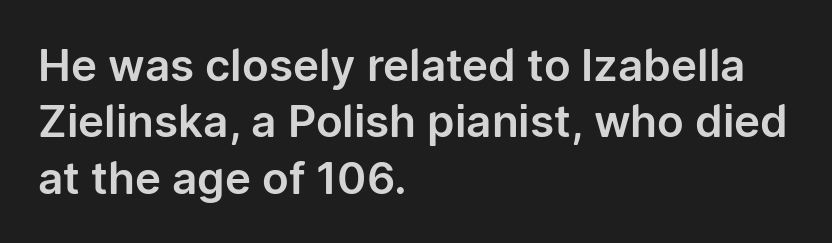
The image shows 44 px sans-serif type, upright; set left-aligned, normal line spacing (1.28x), normal letter spacing, not underlined; low stroke contrast and a medium x-height.
